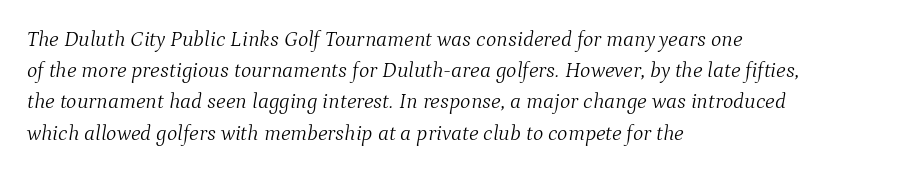
Q: Is the text bold? A: No.
Q: Is the text italic (slanted)? A: Yes, it leans right by about 9 degrees.
Q: Is the text underlined? A: No.
Q: How is the paragraph aligned? A: Left-aligned.
Q: Is the spacing between letters normal or unusually wide? A: Normal.
Q: Is the spacing between lines tight, normal or loose? A: Normal.
